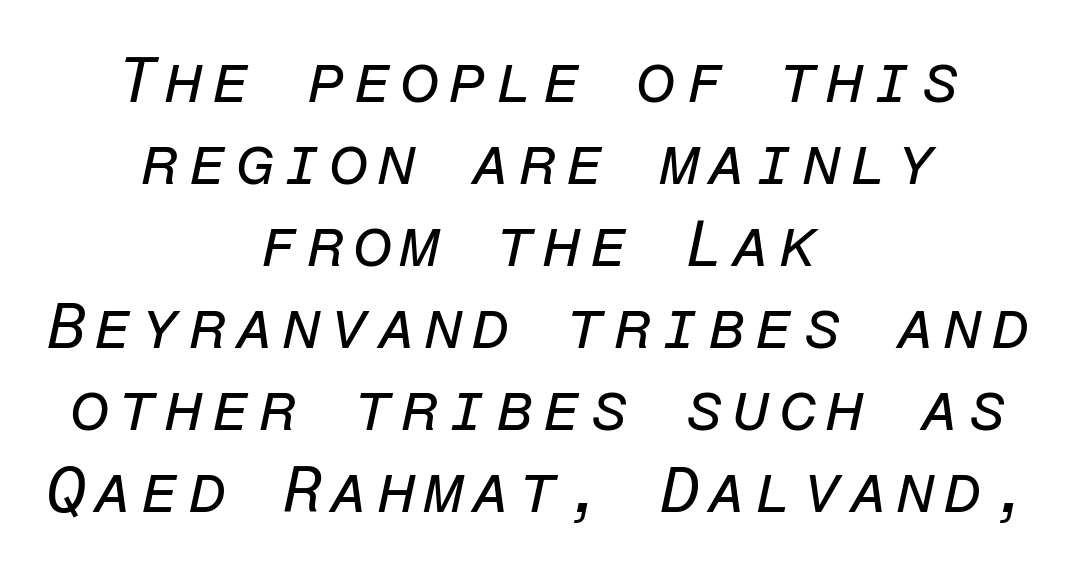
The image shows 64 px regular-weight type, italic (leaning right), monospaced; set centered, normal line spacing (1.28x), not underlined; low stroke contrast and a medium x-height.
